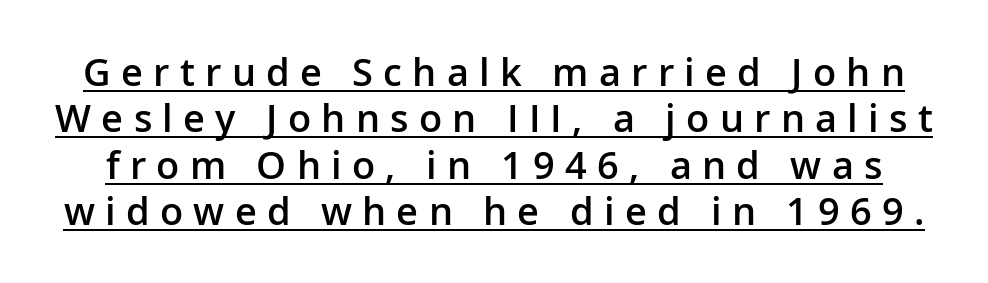
{"serif": "no", "italic": "no", "bold": "semi", "weight": "semibold", "width": "normal", "stroke_contrast": "low", "x_height": "medium", "monospaced": "no", "underline": "yes", "line_spacing_ratio": 1.22, "letter_spacing": "wide", "letter_spacing_em": 0.27, "glyph_px": 38}
